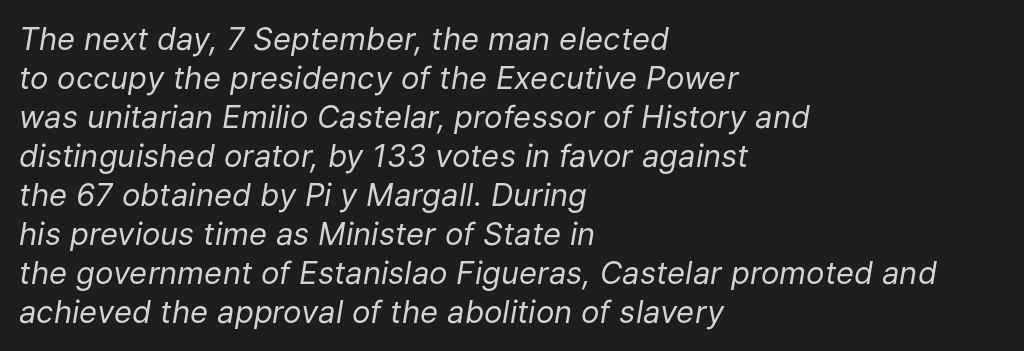
The image shows 31 px regular-weight type, italic (leaning right); set left-aligned, normal line spacing (1.26x), normal letter spacing, not underlined; low stroke contrast and a medium x-height.
